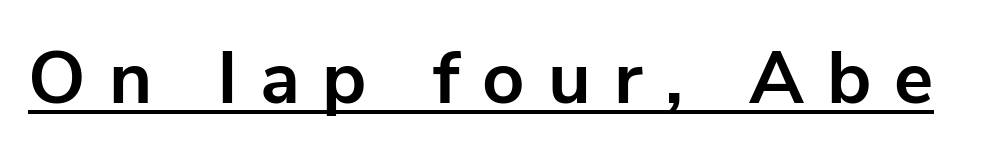
{"serif": "no", "italic": "no", "bold": "yes", "weight": "bold", "width": "normal", "stroke_contrast": "low", "x_height": "medium", "monospaced": "no", "underline": "yes", "letter_spacing": "wide", "letter_spacing_em": 0.31, "glyph_px": 74}
